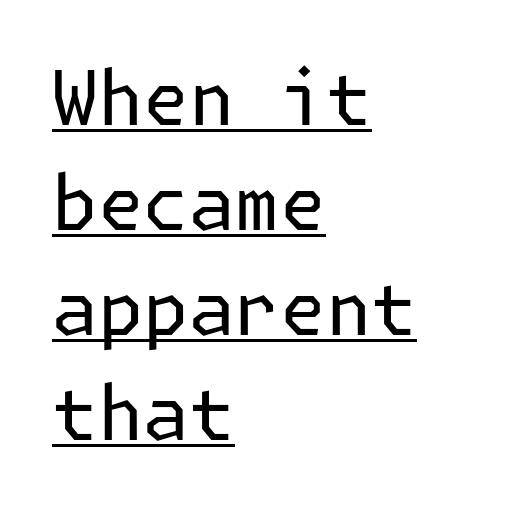
Students, observe the line beneath the letters — that is underlining. Is this a sans? Yes — the strokes have no serifs. Caption: face not bold, strokes unweighted. This sample is left-justified, so line endings fall wherever the words run out. Do the letters lean? They stand straight.
